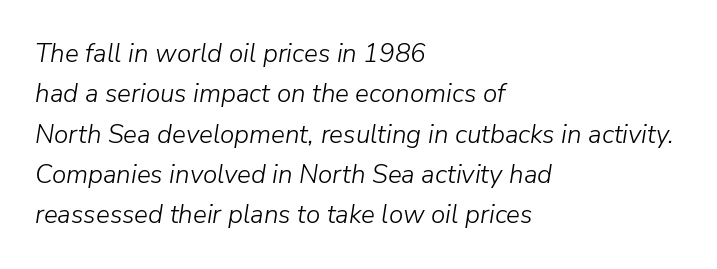
{"italic": "yes", "lean": "right", "slant_degrees": 9, "bold": "no", "underline": "no", "align": "left", "line_spacing": "normal", "line_spacing_ratio": 1.55, "letter_spacing": "normal", "letter_spacing_em": 0.0, "glyph_px": 26}
